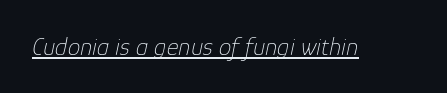
The image shows 25 px text type, italic (leaning right); set normal letter spacing, underlined.
